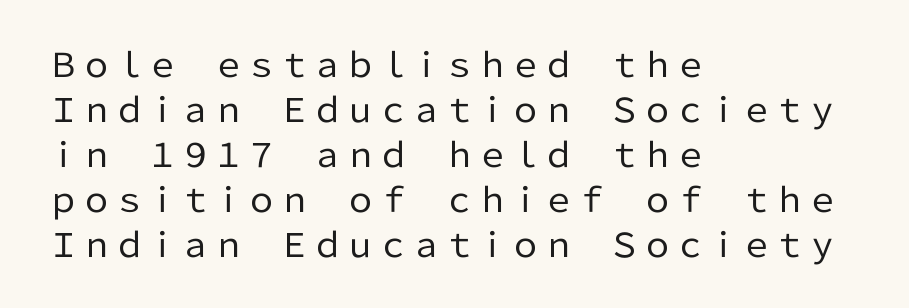
Q: Is the text bold? A: No.
Q: Is the text italic (slanted)? A: No, it is upright.
Q: Is the typeface a serif or a sans-serif typeface? A: Sans-serif.
Q: Is the text underlined? A: No.
Q: How is the paragraph aligned? A: Left-aligned.
Q: Is the spacing between letters normal or unusually wide? A: Normal.
Q: Is the spacing between lines tight, normal or loose? A: Normal.
Q: Width (condensed, normal, or wide)? A: Normal.
Q: Stroke contrast? A: Low.
Q: x-height? A: Medium.
Q: Monospaced? A: No.
